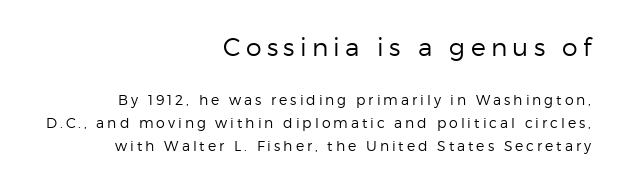
Each word looks stretched out because of the extra space between its letters. Is the stroke heavy? The answer is a plain regular-or-lighter. The foot of each line stays bare and open. A typesetter would call this leading conventional body-copy spacing. Ascenders rise straight up at ninety degrees.
